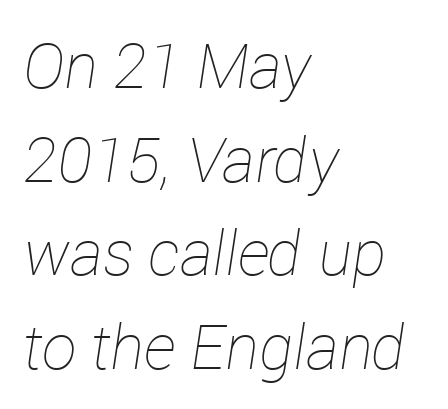
Heft: none added — not bold. Descenders are the only things crossing below the line. Reading down the block, your eye returns to a fixed left position each line. The passage shown leans; its letterforms are oblique. The lines sit at an ordinary, default distance from one another. The passage shown is typed in a proportional face where columns would drift.
